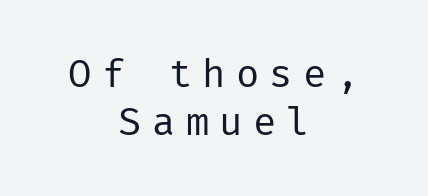
{"serif": "no", "italic": "no", "bold": "no", "weight": "regular", "width": "normal", "stroke_contrast": "low", "x_height": "medium", "underline": "no", "align": "center", "line_spacing_ratio": 1.23, "letter_spacing": "wide", "letter_spacing_em": 0.26, "glyph_px": 39}
